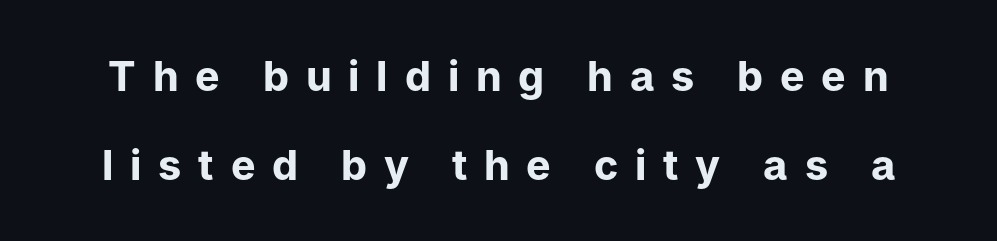
The font is running at its bold setting. The face used here is proportionally spaced, like ordinary book or web type. The gaps between neighbouring characters are conspicuously large. The designer dialed line spacing up above the default.
